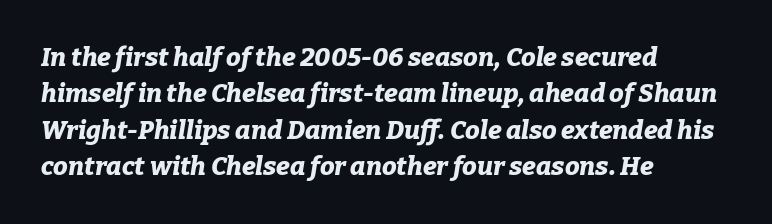
{"italic": "yes", "lean": "right", "slant_degrees": 9, "bold": "yes", "underline": "no", "align": "left", "line_spacing": "normal", "line_spacing_ratio": 1.4, "letter_spacing": "normal", "letter_spacing_em": 0.0, "glyph_px": 26}
